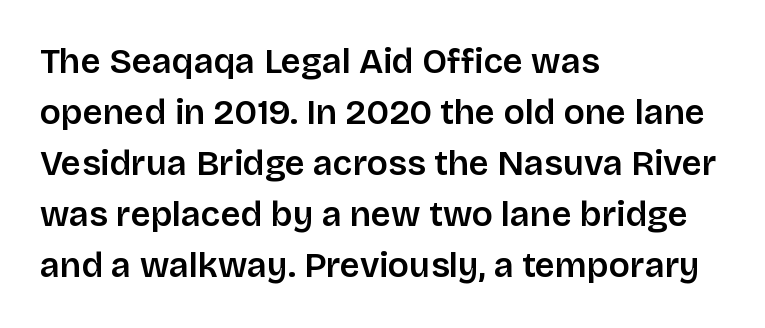
The image shows 35 px sans-serif type, upright; set left-aligned, normal line spacing (1.46x), normal letter spacing, not underlined; low stroke contrast and a large x-height.
